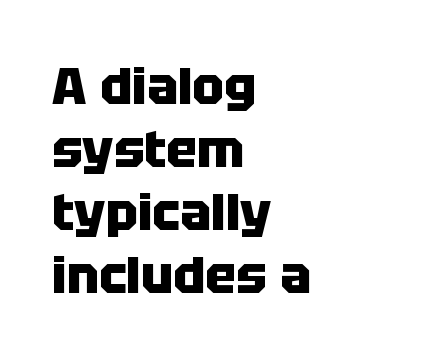
A roman cut, with each character standing at attention. Serif or sans? Sans — the stroke terminals are bare. Compared with typical body copy, the letter spacing here is the same. Spacing verdict: proportional, widths tailored to each character. Rule under the text: the space is simply empty.
